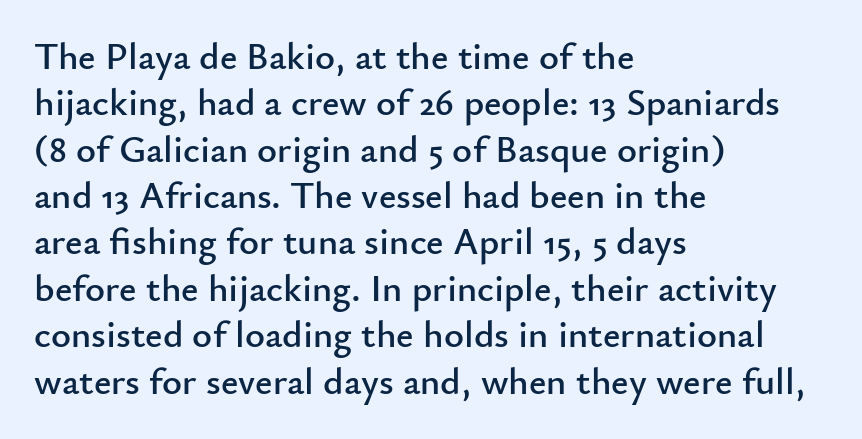
{"serif": "no", "italic": "no", "width": "normal", "stroke_contrast": "low", "x_height": "small", "monospaced": "no", "underline": "no", "align": "left", "line_spacing_ratio": 1.22, "letter_spacing": "normal", "letter_spacing_em": 0.0, "glyph_px": 38}
